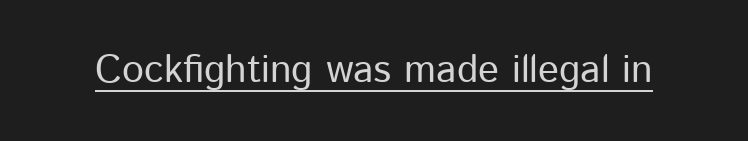
{"serif": "no", "italic": "no", "bold": "no", "weight": "regular", "width": "normal", "stroke_contrast": "low", "x_height": "medium", "monospaced": "no", "underline": "yes", "letter_spacing": "normal", "letter_spacing_em": 0.0, "glyph_px": 39}
